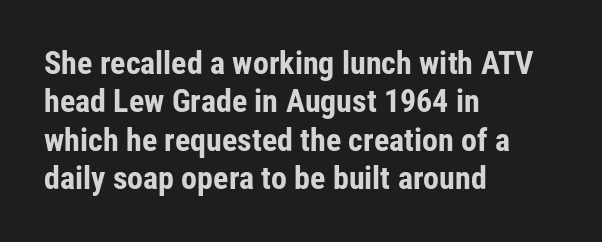
Q: Is the text bold? A: Yes.
Q: Is the text italic (slanted)? A: No, it is upright.
Q: Is the typeface a serif or a sans-serif typeface? A: Sans-serif.
Q: Is the text underlined? A: No.
Q: How is the paragraph aligned? A: Left-aligned.
Q: Is the spacing between letters normal or unusually wide? A: Normal.
Q: Width (condensed, normal, or wide)? A: Condensed.
Q: Stroke contrast? A: Low.
Q: x-height? A: Medium.
Q: Monospaced? A: No.
